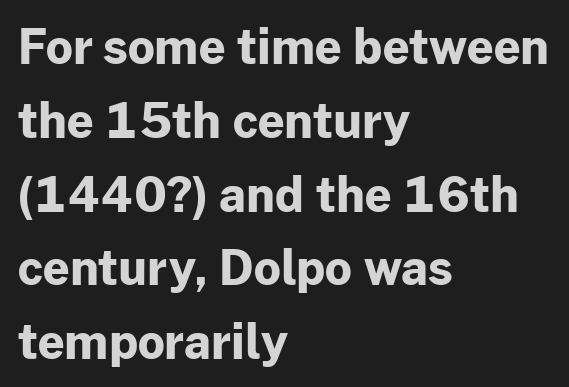
The image shows 47 px bold sans-serif type, upright; set left-aligned, normal line spacing (1.57x), normal letter spacing, not underlined; low stroke contrast and a medium x-height.
